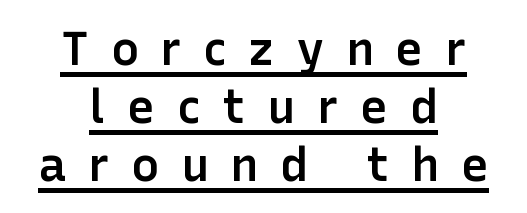
Q: Is the text bold? A: Semi-bold.
Q: Is the text italic (slanted)? A: No, it is upright.
Q: Is the typeface a serif or a sans-serif typeface? A: Sans-serif.
Q: Is the text underlined? A: Yes.
Q: How is the paragraph aligned? A: Centered.
Q: Is the spacing between letters normal or unusually wide? A: Unusually wide.
Q: Width (condensed, normal, or wide)? A: Normal.
Q: Stroke contrast? A: Low.
Q: x-height? A: Medium.
Q: Monospaced? A: No.
